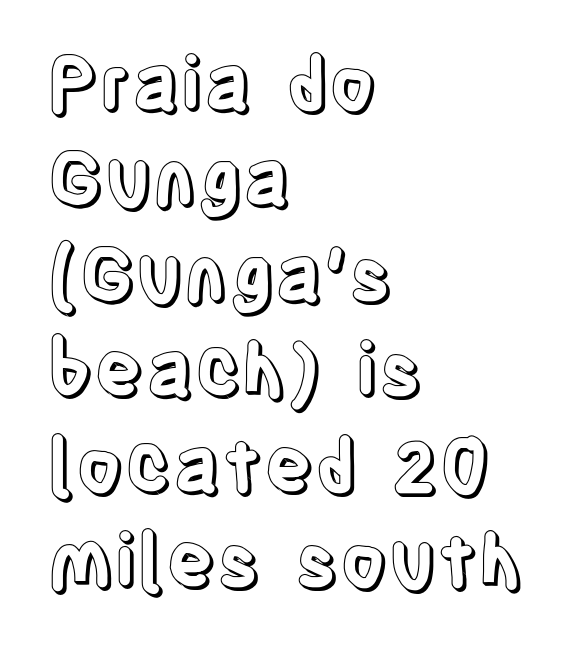
Q: Is the text italic (slanted)? A: No, it is upright.
Q: Is the text underlined? A: No.
Q: How is the paragraph aligned? A: Left-aligned.
Q: Is the spacing between letters normal or unusually wide? A: Normal.
Q: Is the spacing between lines tight, normal or loose? A: Normal.
Q: Width (condensed, normal, or wide)? A: Condensed.
Q: x-height? A: Large.
Q: Monospaced? A: No.
